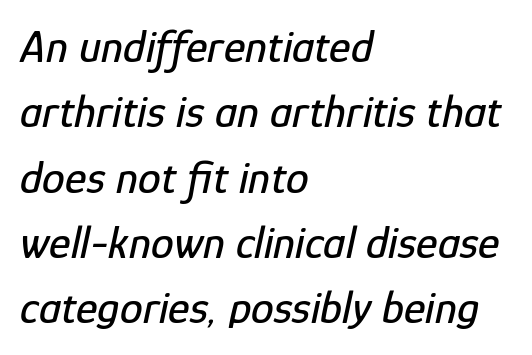
The image shows 46 px condensed type, italic (leaning right); set left-aligned, normal line spacing (1.42x), normal letter spacing, not underlined; low stroke contrast and a medium x-height.
